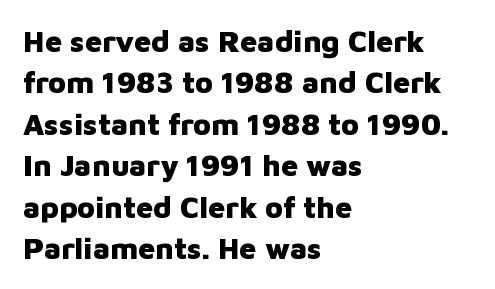
Q: Is the text bold? A: Yes.
Q: Is the text italic (slanted)? A: No, it is upright.
Q: Is the typeface a serif or a sans-serif typeface? A: Sans-serif.
Q: Is the text underlined? A: No.
Q: How is the paragraph aligned? A: Left-aligned.
Q: Is the spacing between letters normal or unusually wide? A: Normal.
Q: Is the spacing between lines tight, normal or loose? A: Normal.
Q: Width (condensed, normal, or wide)? A: Normal.
Q: Stroke contrast? A: Low.
Q: x-height? A: Medium.
Q: Monospaced? A: No.
